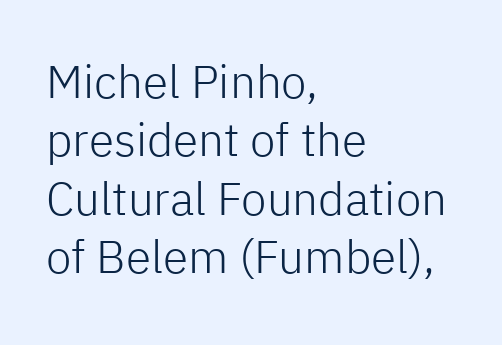
{"serif": "no", "italic": "no", "bold": "no", "weight": "light", "width": "normal", "stroke_contrast": "low", "x_height": "medium", "monospaced": "no", "underline": "no", "align": "left", "line_spacing": "normal", "line_spacing_ratio": 1.27, "letter_spacing": "normal", "letter_spacing_em": 0.0, "glyph_px": 46}
